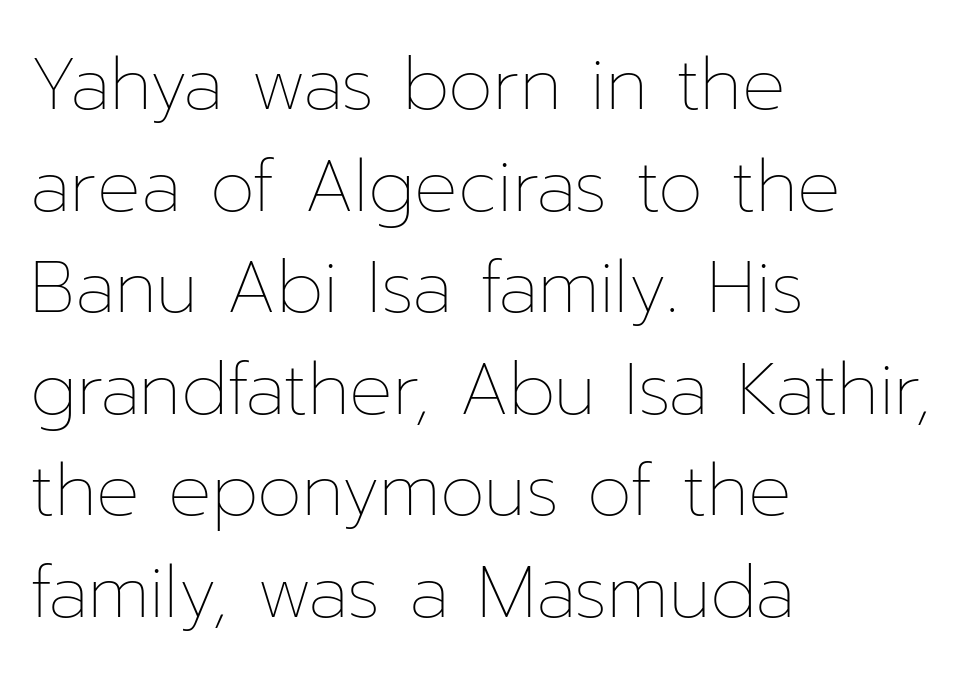
The image shows 72 px thin type, upright; set left-aligned, normal line spacing (1.41x), normal letter spacing, not underlined; low stroke contrast and a medium x-height.
